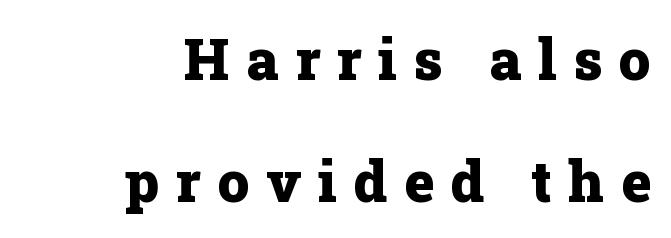
Q: Is the text bold? A: Yes.
Q: Is the text italic (slanted)? A: No, it is upright.
Q: Is the typeface a serif or a sans-serif typeface? A: Serif.
Q: Is the text underlined? A: No.
Q: How is the paragraph aligned? A: Right-aligned.
Q: Is the spacing between letters normal or unusually wide? A: Unusually wide.
Q: Is the spacing between lines tight, normal or loose? A: Loose.
Q: Width (condensed, normal, or wide)? A: Normal.
Q: Stroke contrast? A: Low.
Q: x-height? A: Medium.
Q: Monospaced? A: No.
